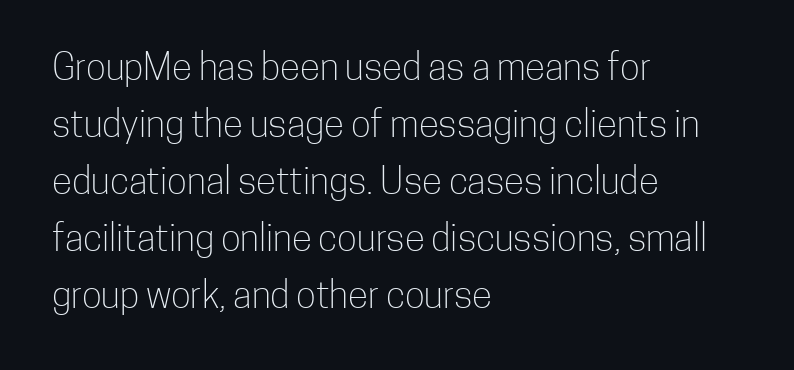
The image shows 37 px light, condensed sans-serif type, upright; set left-aligned, normal line spacing (1.54x), normal letter spacing, not underlined; low stroke contrast and a medium x-height.
